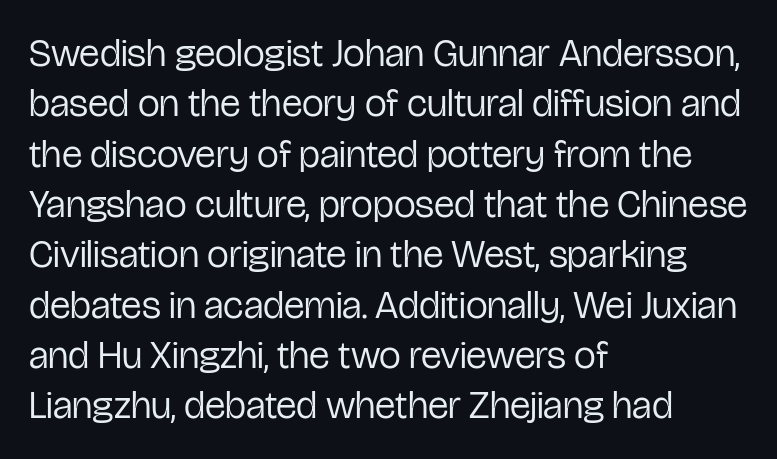
The image shows 39 px regular-weight, condensed sans-serif type, upright; set left-aligned, normal line spacing (1.29x), normal letter spacing, not underlined; low stroke contrast and a medium x-height.
